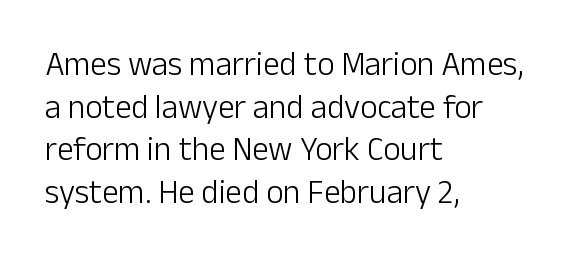
This is not heavy type; no bold has been used. No extra tracking has been applied to these lines. Lines of text with bare space underneath. The letters stand upright; this is a roman face. The paragraph shown leans on its left margin. Does the type have serifs? No, each stem ends abruptly.
